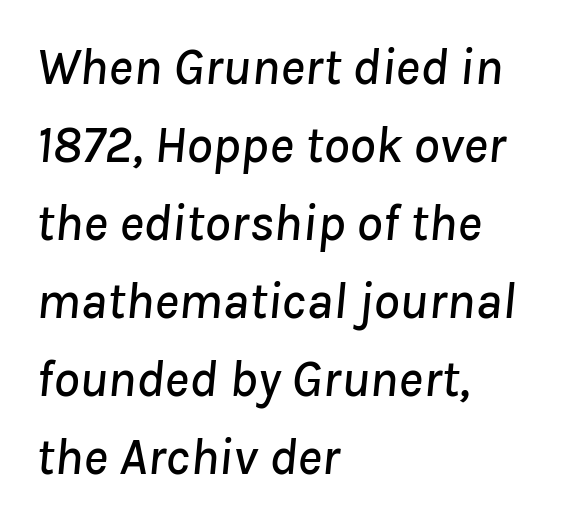
The image shows 52 px text type, italic (leaning right); set left-aligned, normal line spacing (1.5x), normal letter spacing, not underlined; low stroke contrast and a medium x-height.
